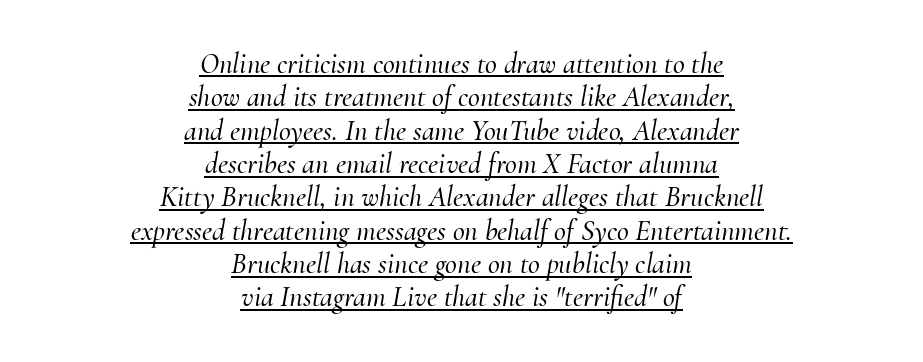
The image shows 29 px serif type, italic (leaning right); set centered, tight line spacing (1.15x), normal letter spacing, underlined; medium stroke contrast and a small x-height.
